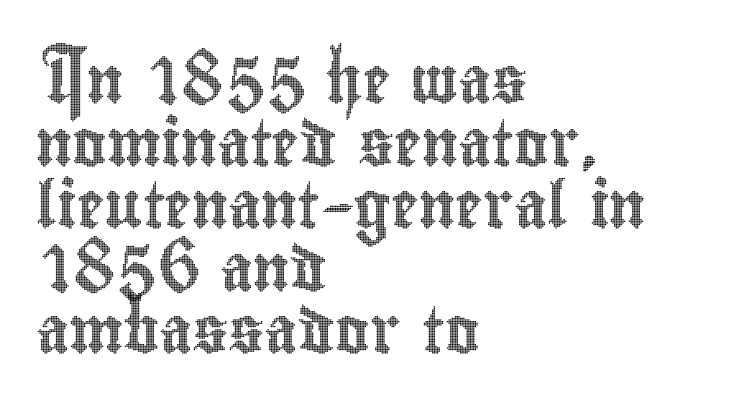
Horizontal alignment here is leftward, the default for most running prose. Do the characters align in a grid? No, the font is proportional. You can tell it's not italic because the verticals are truly vertical. The space between consecutive lines is moderate. Honestly, there is no underline to notice here at all.
